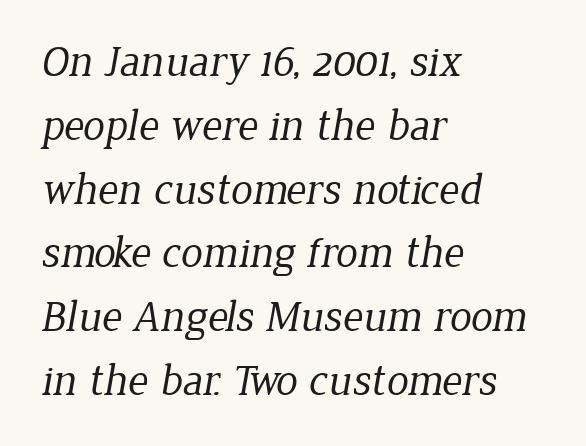
{"serif": "yes", "bold": "no", "weight": "regular", "width": "normal", "stroke_contrast": "low", "x_height": "medium", "monospaced": "no", "underline": "no", "align": "left", "line_spacing": "normal", "line_spacing_ratio": 1.45, "letter_spacing": "normal", "letter_spacing_em": 0.0, "glyph_px": 44}
